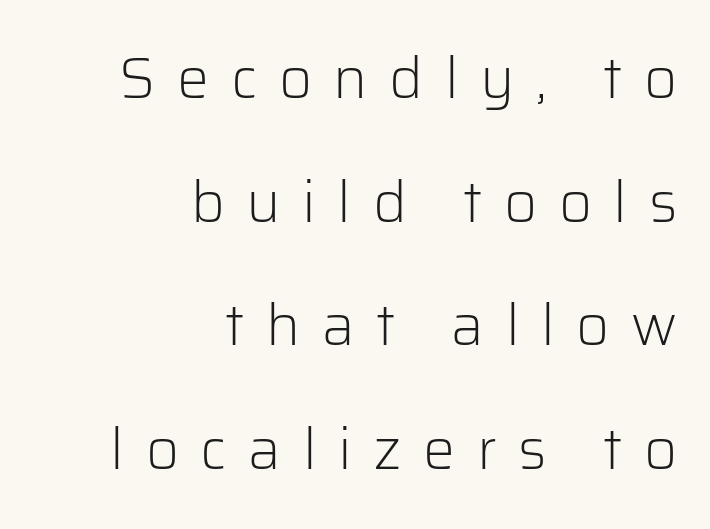
Q: Is the text bold? A: No.
Q: Is the text italic (slanted)? A: No, it is upright.
Q: Is the typeface a serif or a sans-serif typeface? A: Sans-serif.
Q: Is the text underlined? A: No.
Q: How is the paragraph aligned? A: Right-aligned.
Q: Is the spacing between letters normal or unusually wide? A: Unusually wide.
Q: Is the spacing between lines tight, normal or loose? A: Loose.
Q: Width (condensed, normal, or wide)? A: Normal.
Q: Stroke contrast? A: Low.
Q: x-height? A: Medium.
Q: Monospaced? A: No.
